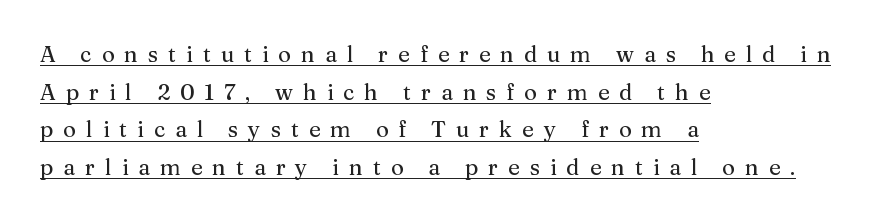
Q: Is the text italic (slanted)? A: No, it is upright.
Q: Is the text underlined? A: Yes.
Q: How is the paragraph aligned? A: Left-aligned.
Q: Is the spacing between letters normal or unusually wide? A: Unusually wide.
